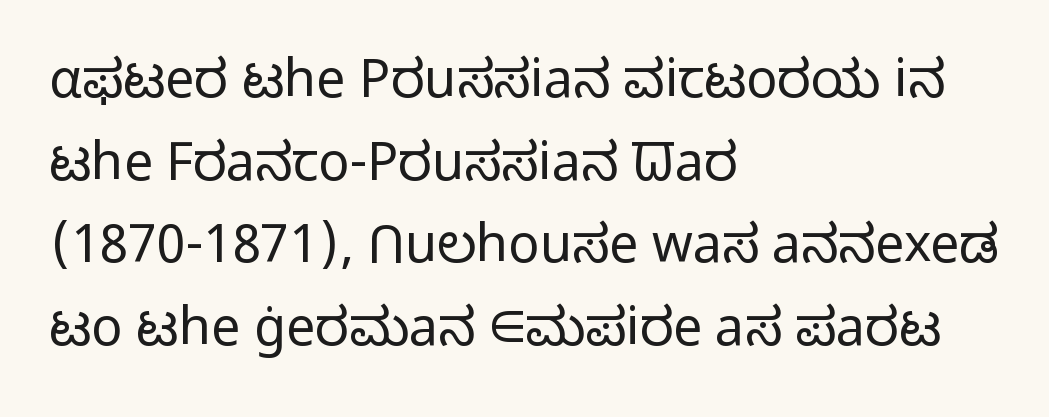
{"serif": "no", "italic": "no", "bold": "no", "weight": "light", "width": "normal", "stroke_contrast": "low", "x_height": "medium", "monospaced": "no", "underline": "no", "align": "left", "line_spacing": "normal", "line_spacing_ratio": 1.59, "letter_spacing": "normal", "letter_spacing_em": 0.0, "glyph_px": 52}
